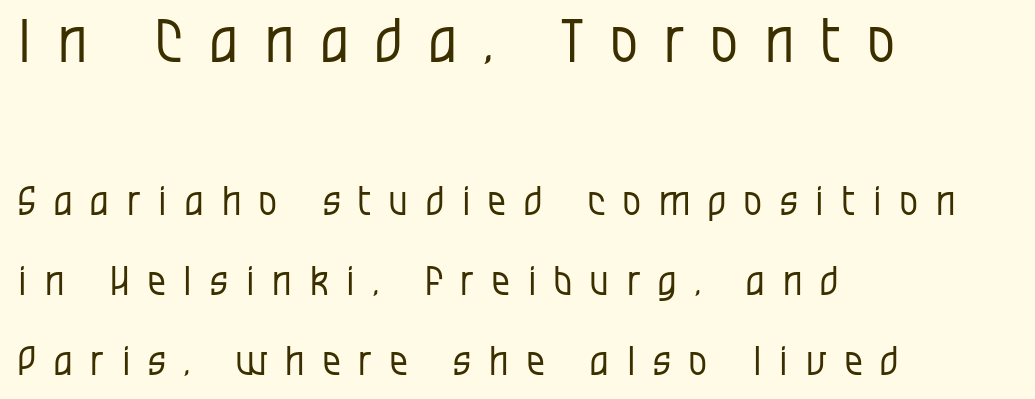
Q: Is the text bold? A: No.
Q: Is the text italic (slanted)? A: No, it is upright.
Q: Is the typeface a serif or a sans-serif typeface? A: Sans-serif.
Q: Is the text underlined? A: No.
Q: How is the paragraph aligned? A: Left-aligned.
Q: Is the spacing between letters normal or unusually wide? A: Unusually wide.
Q: Is the spacing between lines tight, normal or loose? A: Loose.
Q: Which block of text is set in a larger size, the first (top) or the second (bottom)? A: The first (top) one.
Q: Width (condensed, normal, or wide)? A: Condensed.
Q: Stroke contrast? A: Low.
Q: x-height? A: Large.
Q: Monospaced? A: No.
